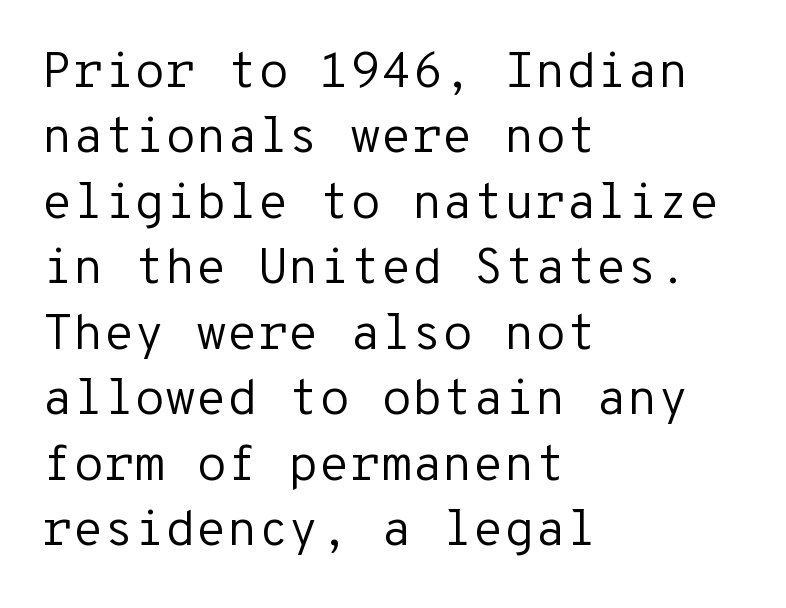
{"serif": "no", "italic": "no", "bold": "no", "weight": "regular", "width": "normal", "stroke_contrast": "low", "x_height": "medium", "monospaced": "yes", "underline": "no", "align": "left", "line_spacing": "normal", "line_spacing_ratio": 1.31, "letter_spacing": "normal", "letter_spacing_em": 0.0, "glyph_px": 50}
